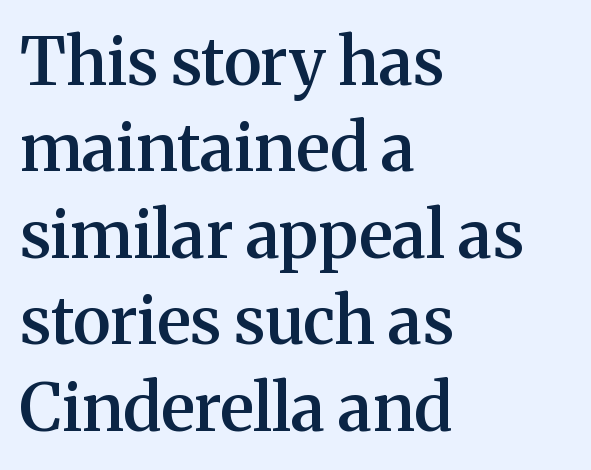
You could not count columns in this text — the font is proportionally spaced. Lines of text with bare space underneath. The compositor pushed each line to the left boundary. The passage shown stacks its lines at a standard gap. Ordinary non-slanted type is in use.
